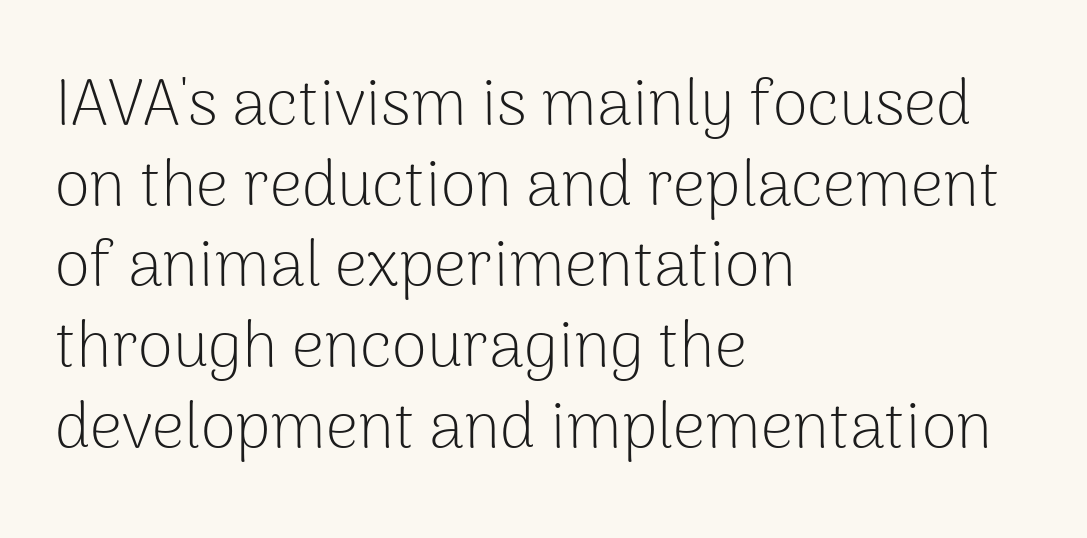
Q: Is the text bold? A: No.
Q: Is the text italic (slanted)? A: No, it is upright.
Q: Is the typeface a serif or a sans-serif typeface? A: Sans-serif.
Q: Is the text underlined? A: No.
Q: How is the paragraph aligned? A: Left-aligned.
Q: Is the spacing between letters normal or unusually wide? A: Normal.
Q: Is the spacing between lines tight, normal or loose? A: Normal.
Q: Width (condensed, normal, or wide)? A: Normal.
Q: Stroke contrast? A: Low.
Q: x-height? A: Medium.
Q: Monospaced? A: No.
